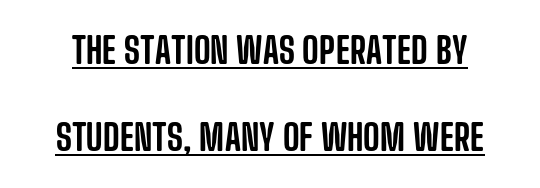
{"serif": "no", "italic": "no", "width": "condensed", "stroke_contrast": "low", "x_height": "large", "monospaced": "no", "underline": "yes", "line_spacing": "loose", "line_spacing_ratio": 2.43, "letter_spacing": "normal", "letter_spacing_em": 0.0, "glyph_px": 36}
